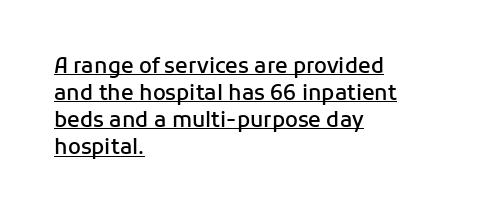
Q: Is the text bold? A: Semi-bold.
Q: Is the text italic (slanted)? A: No, it is upright.
Q: Is the text underlined? A: Yes.
Q: How is the paragraph aligned? A: Left-aligned.
Q: Is the spacing between letters normal or unusually wide? A: Normal.
Q: Is the spacing between lines tight, normal or loose? A: Normal.
